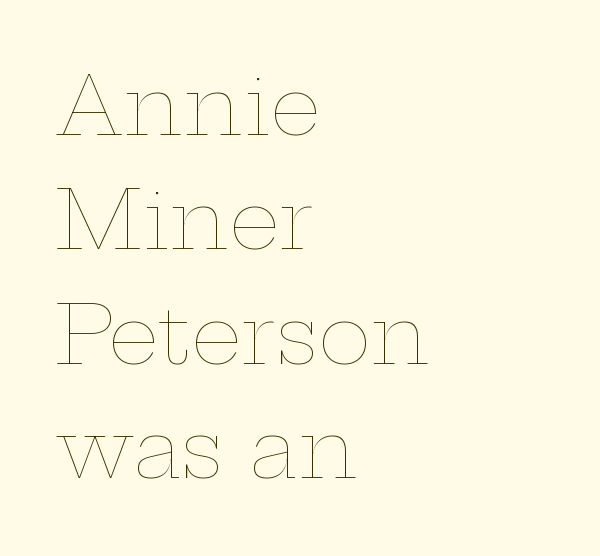
Where is the straight margin? On the left. The strokes are not fattened; the text isn't bold. Notice how the stems are strictly vertical — no italics here. Descenders hang freely into open space. Think of a printed novel: that variable character pitch is what you see here. Observe the ordinary spacing: letters are neighbours, not strangers.
